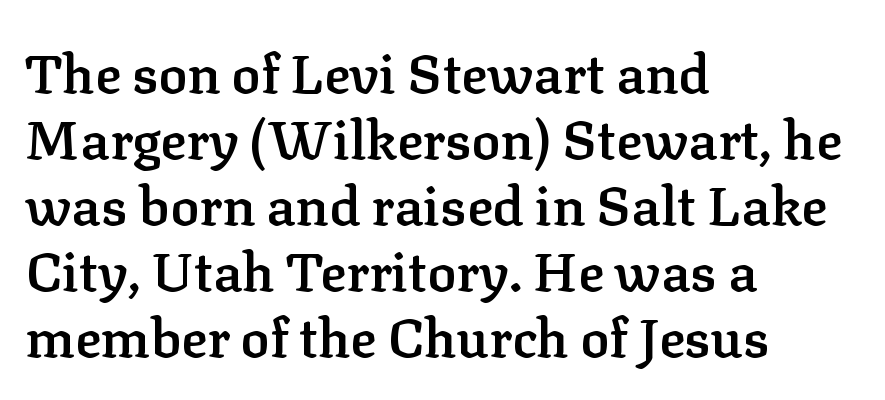
This sample uses plain, unmodified letter spacing. Does the weight exceed regular? Yes, but only to semibold. When letters stand straight like this, we call the style roman or upright. Any mark beneath the type? The region is blank. To sum up the face: it has serifs.
